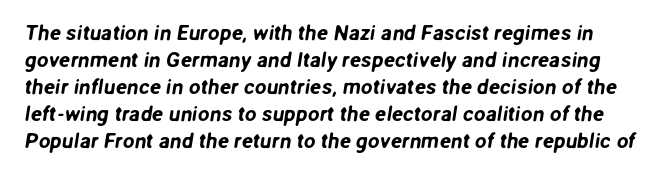
Look at the tracking — it's just the regular setting, nothing added. One glance says typical: line gaps are just what's usual. The words here are not underlined.
